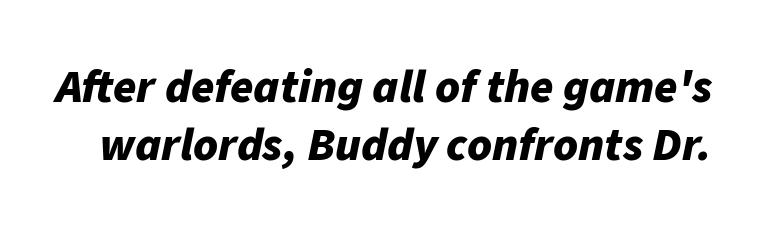
The image shows 47 px bold type, italic (leaning right); set line spacing 1.23x, normal letter spacing, not underlined; low stroke contrast and a medium x-height.
